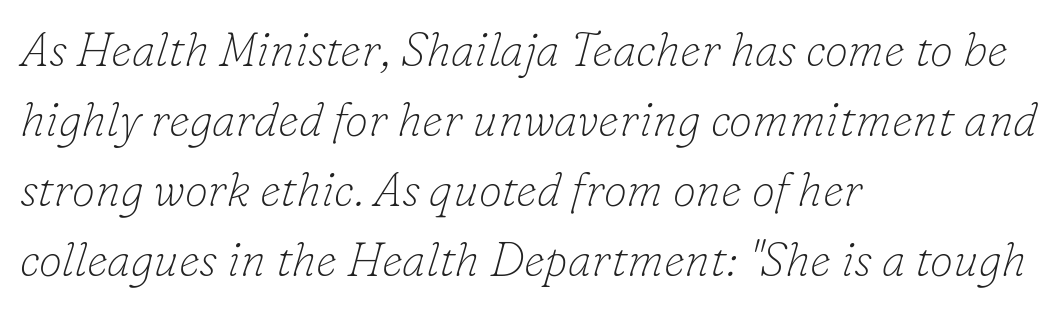
Q: Is the text bold? A: No.
Q: Is the text italic (slanted)? A: Yes, it leans right by about 16 degrees.
Q: Is the typeface a serif or a sans-serif typeface? A: Serif.
Q: Is the text underlined? A: No.
Q: How is the paragraph aligned? A: Left-aligned.
Q: Is the spacing between letters normal or unusually wide? A: Normal.
Q: Is the spacing between lines tight, normal or loose? A: Normal.
Q: Width (condensed, normal, or wide)? A: Normal.
Q: Stroke contrast? A: Low.
Q: x-height? A: Small.
Q: Monospaced? A: No.
